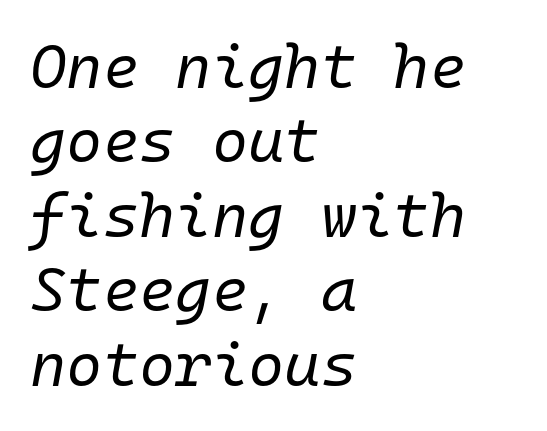
{"italic": "yes", "lean": "right", "slant_degrees": 10, "bold": "no", "weight": "regular", "width": "normal", "stroke_contrast": "low", "x_height": "medium", "monospaced": "yes", "underline": "no", "align": "left", "line_spacing_ratio": 1.2, "letter_spacing": "normal", "letter_spacing_em": 0.0, "glyph_px": 62}
